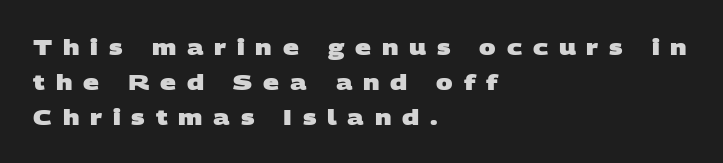
The image shows 22 px bold type; set left-aligned, normal line spacing (1.59x), unusually wide letter spacing (+0.49 em), not underlined.
